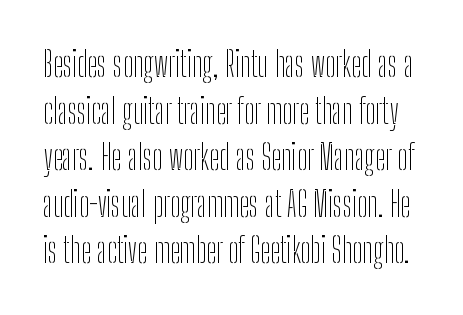
Q: Is the text bold? A: No.
Q: Is the text italic (slanted)? A: No, it is upright.
Q: Is the typeface a serif or a sans-serif typeface? A: Sans-serif.
Q: Is the text underlined? A: No.
Q: Is the spacing between letters normal or unusually wide? A: Normal.
Q: Is the spacing between lines tight, normal or loose? A: Normal.
Q: Width (condensed, normal, or wide)? A: Condensed.
Q: Stroke contrast? A: Low.
Q: x-height? A: Medium.
Q: Monospaced? A: No.
